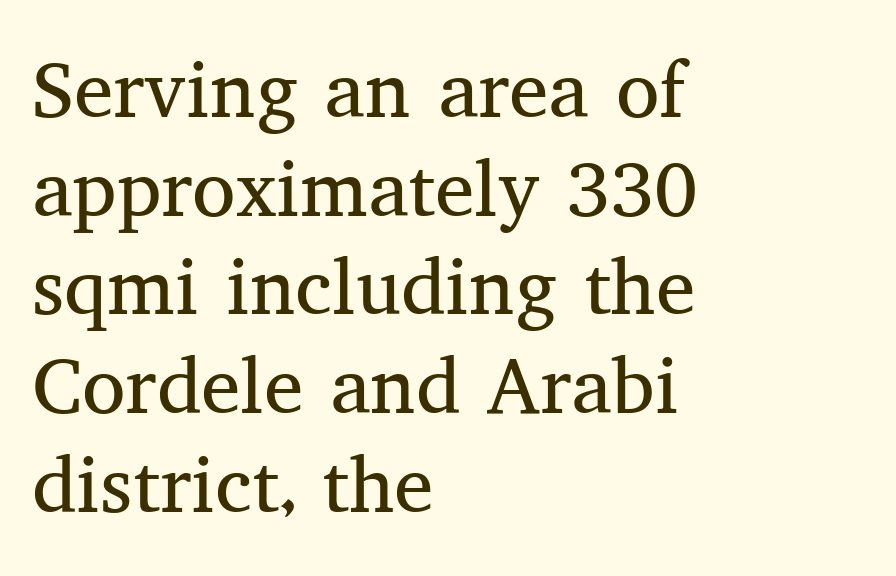
The image shows 79 px regular-weight serif type, upright; set left-aligned, normal line spacing (1.25x), normal letter spacing, not underlined; medium stroke contrast and a medium x-height.
